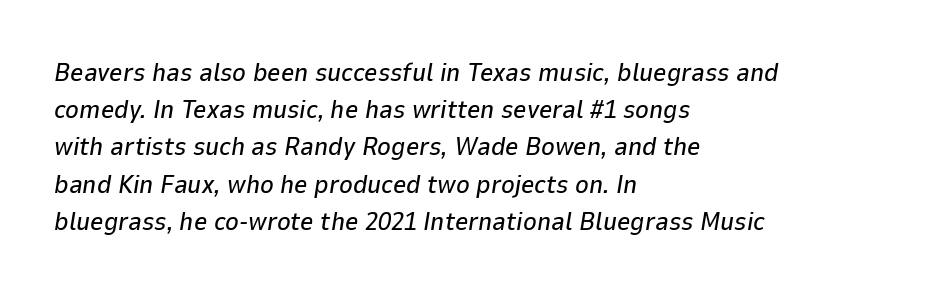
The strip under each line holds only bare page. The font's italic variant was chosen for this text. No extra tracking has been applied to these lines. This sample keeps an unexceptional amount of space between lines. This rendering uses left alignment, leaving the right contour irregular.
